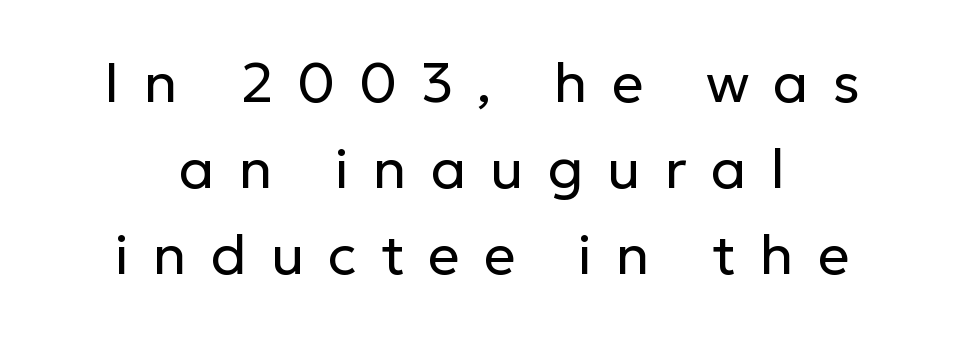
The image shows 56 px regular-weight sans-serif type, upright; set centered, normal line spacing (1.54x), unusually wide letter spacing (+0.43 em), not underlined; low stroke contrast and a medium x-height.
